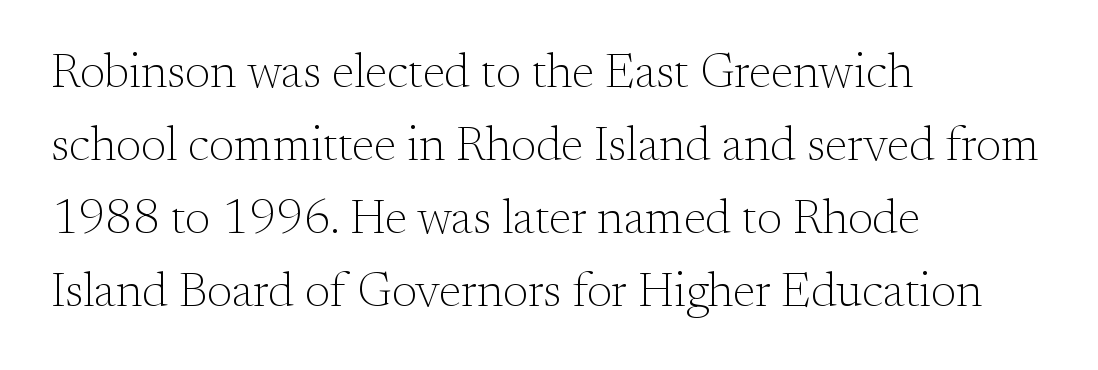
The image shows 48 px light serif type, upright; set left-aligned, normal line spacing (1.52x), normal letter spacing, not underlined; medium stroke contrast and a small x-height.
